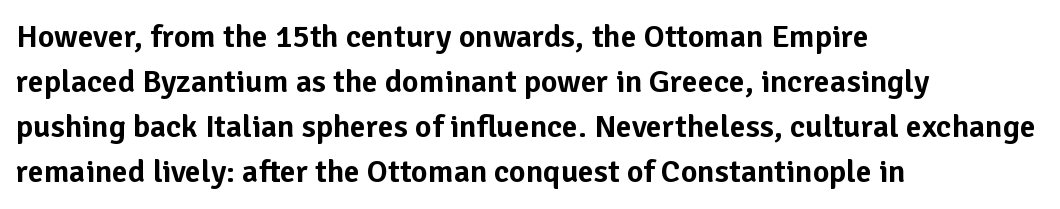
A typesetter would mark this as roman, not italic. Line starts are locked; line ends wander. Nope, no serifs anywhere on these letters. Beneath every word, the page is bare.
